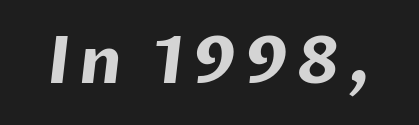
Look at the bottom of the vertical strokes: they stop flat, with no serifs. Think of a printed novel: that variable character pitch is what you see here. The string is rendered with underlining switched off. The passage shown is emphatically bold.
